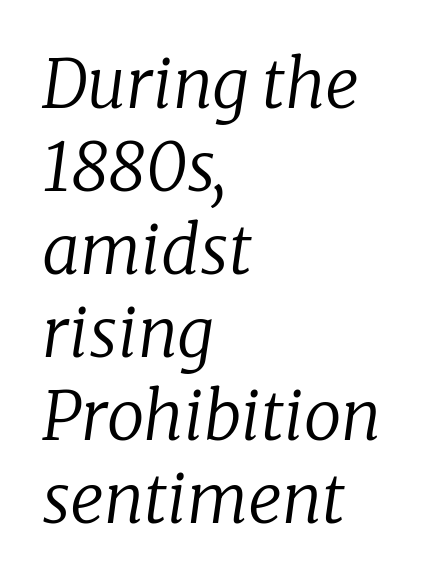
{"serif": "yes", "italic": "yes", "lean": "right", "slant_degrees": 8, "bold": "no", "weight": "regular", "width": "normal", "stroke_contrast": "low", "x_height": "medium", "monospaced": "no", "underline": "no", "align": "left", "line_spacing_ratio": 1.24, "letter_spacing": "normal", "letter_spacing_em": 0.0, "glyph_px": 67}
